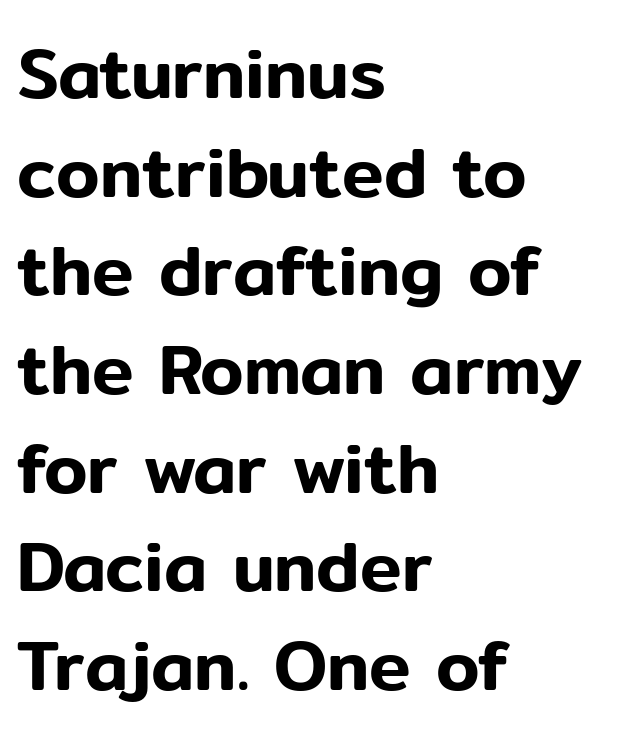
Q: Is the text italic (slanted)? A: No, it is upright.
Q: Is the typeface a serif or a sans-serif typeface? A: Sans-serif.
Q: Is the text underlined? A: No.
Q: How is the paragraph aligned? A: Left-aligned.
Q: Is the spacing between letters normal or unusually wide? A: Normal.
Q: Is the spacing between lines tight, normal or loose? A: Normal.
Q: Width (condensed, normal, or wide)? A: Normal.
Q: Stroke contrast? A: Low.
Q: x-height? A: Medium.
Q: Monospaced? A: No.
